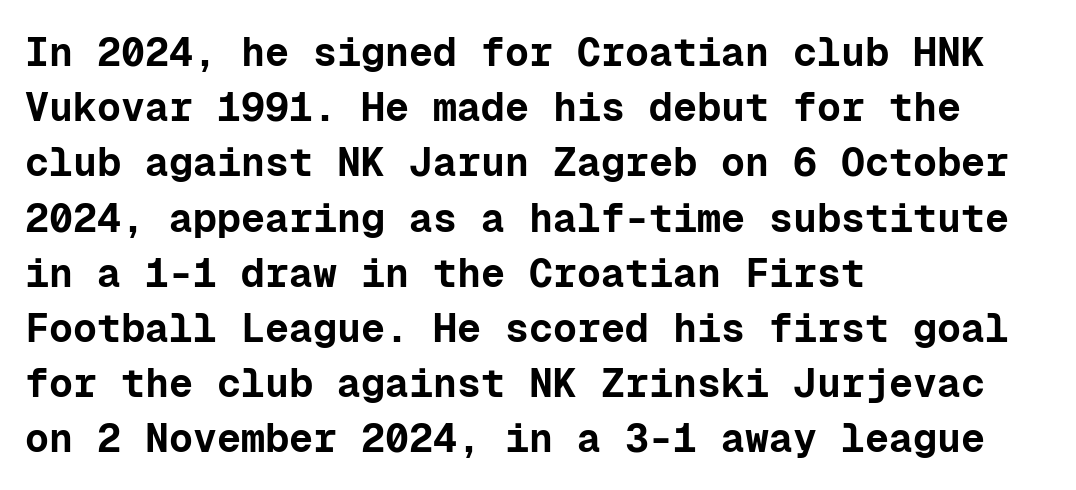
Q: Is the text bold? A: Yes.
Q: Is the text italic (slanted)? A: No, it is upright.
Q: Is the typeface a serif or a sans-serif typeface? A: Sans-serif.
Q: Is the text underlined? A: No.
Q: How is the paragraph aligned? A: Left-aligned.
Q: Is the spacing between letters normal or unusually wide? A: Normal.
Q: Is the spacing between lines tight, normal or loose? A: Normal.
Q: Width (condensed, normal, or wide)? A: Normal.
Q: Stroke contrast? A: Low.
Q: x-height? A: Medium.
Q: Monospaced? A: Yes.
